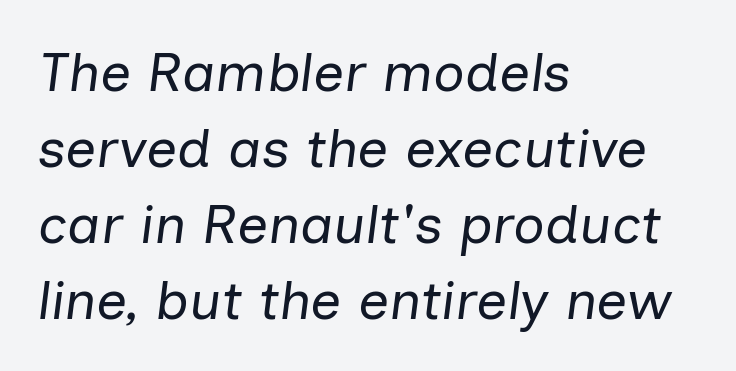
Q: Is the text bold? A: No.
Q: Is the text italic (slanted)? A: Yes, it leans right by about 7 degrees.
Q: Is the text underlined? A: No.
Q: How is the paragraph aligned? A: Left-aligned.
Q: Is the spacing between letters normal or unusually wide? A: Normal.
Q: Is the spacing between lines tight, normal or loose? A: Normal.
Q: Width (condensed, normal, or wide)? A: Normal.
Q: Stroke contrast? A: Low.
Q: x-height? A: Medium.
Q: Monospaced? A: No.
